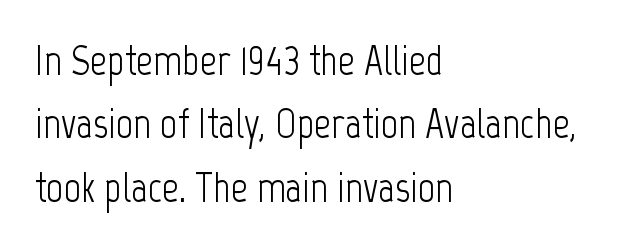
{"serif": "no", "italic": "no", "bold": "no", "weight": "light", "width": "condensed", "stroke_contrast": "low", "x_height": "medium", "monospaced": "no", "underline": "no", "align": "left", "line_spacing": "normal", "line_spacing_ratio": 1.51, "letter_spacing": "normal", "letter_spacing_em": 0.0, "glyph_px": 42}
